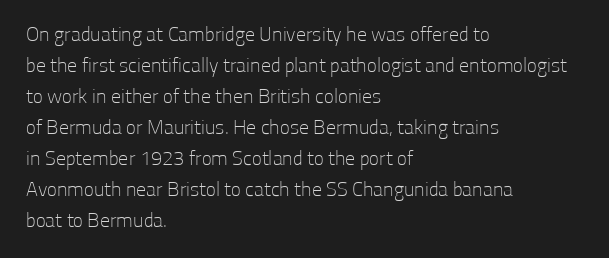
{"italic": "no", "bold": "no", "underline": "no", "align": "left", "line_spacing": "normal", "line_spacing_ratio": 1.55, "letter_spacing": "normal", "letter_spacing_em": 0.0, "glyph_px": 20}
